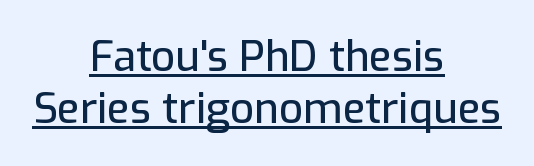
The image shows 42 px sans-serif type, upright; set centered, line spacing 1.24x, normal letter spacing, underlined; low stroke contrast and a medium x-height.
